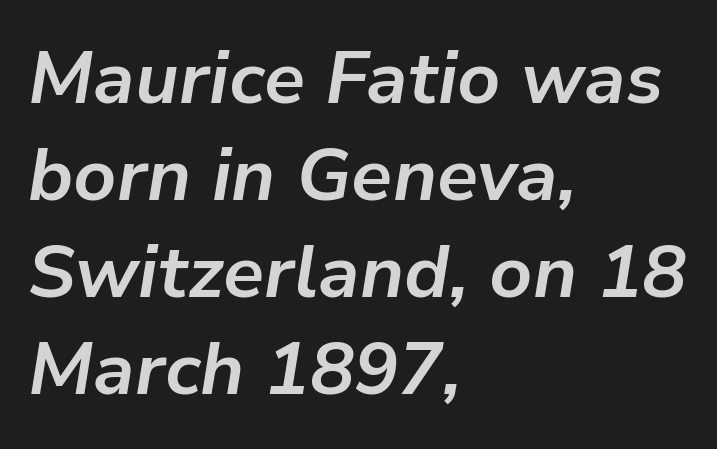
Q: Is the text bold? A: Yes.
Q: Is the text italic (slanted)? A: Yes, it leans right by about 9 degrees.
Q: Is the text underlined? A: No.
Q: How is the paragraph aligned? A: Left-aligned.
Q: Is the spacing between letters normal or unusually wide? A: Normal.
Q: Is the spacing between lines tight, normal or loose? A: Normal.
Q: Width (condensed, normal, or wide)? A: Normal.
Q: Stroke contrast? A: Low.
Q: x-height? A: Medium.
Q: Monospaced? A: No.
